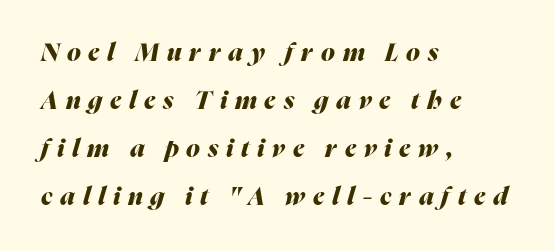
{"italic": "yes", "lean": "right", "slant_degrees": 16, "bold": "yes", "underline": "no", "align": "left", "line_spacing": "loose", "line_spacing_ratio": 1.92, "letter_spacing": "wide", "letter_spacing_em": 0.31, "glyph_px": 25}
